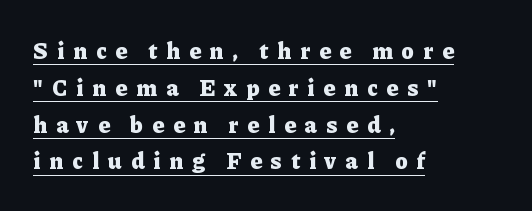
{"italic": "no", "bold": "yes", "underline": "yes", "align": "left", "line_spacing": "normal", "line_spacing_ratio": 1.6, "letter_spacing": "wide", "letter_spacing_em": 0.4, "glyph_px": 23}
